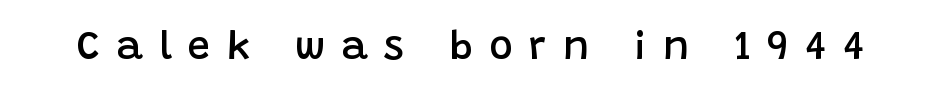
The image shows 40 px semibold sans-serif type, upright; set unusually wide letter spacing (+0.41 em), not underlined; low stroke contrast and a large x-height.
